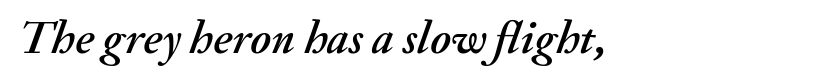
The image shows 47 px text type, italic (leaning right); set left-aligned, normal letter spacing, not underlined; medium stroke contrast and a small x-height.
